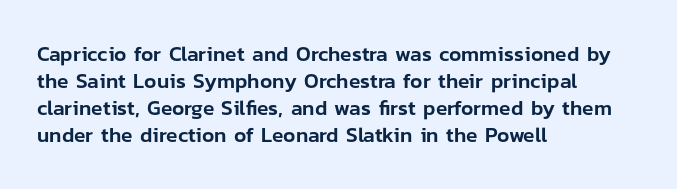
{"italic": "no", "underline": "no", "align": "left", "line_spacing": "normal", "line_spacing_ratio": 1.29, "letter_spacing": "normal", "letter_spacing_em": 0.0, "glyph_px": 21}
